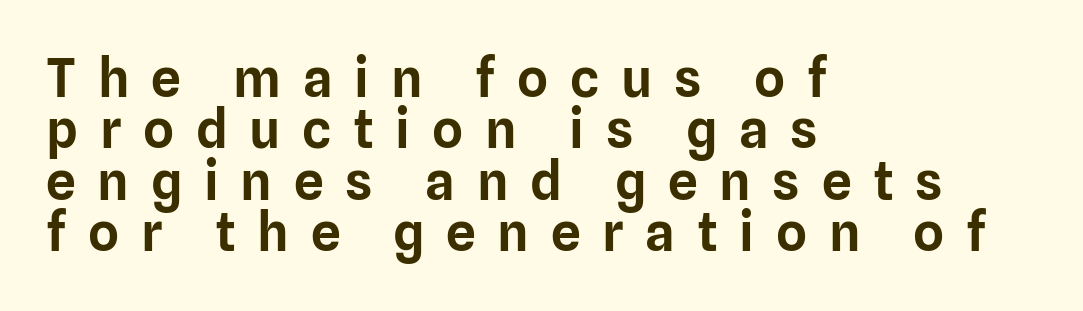
The image shows 53 px sans-serif type, upright; set left-aligned, tight line spacing (0.97x), unusually wide letter spacing (+0.41 em), not underlined; low stroke contrast and a medium x-height.
